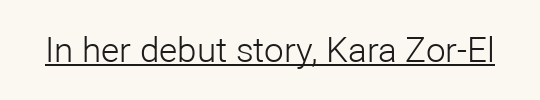
{"serif": "no", "italic": "no", "bold": "no", "weight": "light", "width": "normal", "stroke_contrast": "low", "x_height": "medium", "monospaced": "no", "underline": "yes", "letter_spacing": "normal", "letter_spacing_em": 0.0, "glyph_px": 35}
